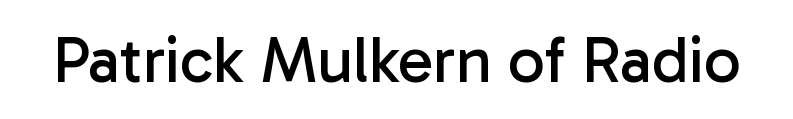
Q: Is the text bold? A: No.
Q: Is the text italic (slanted)? A: No, it is upright.
Q: Is the typeface a serif or a sans-serif typeface? A: Sans-serif.
Q: Is the text underlined? A: No.
Q: Is the spacing between letters normal or unusually wide? A: Normal.
Q: Width (condensed, normal, or wide)? A: Normal.
Q: Stroke contrast? A: Low.
Q: x-height? A: Medium.
Q: Monospaced? A: No.
